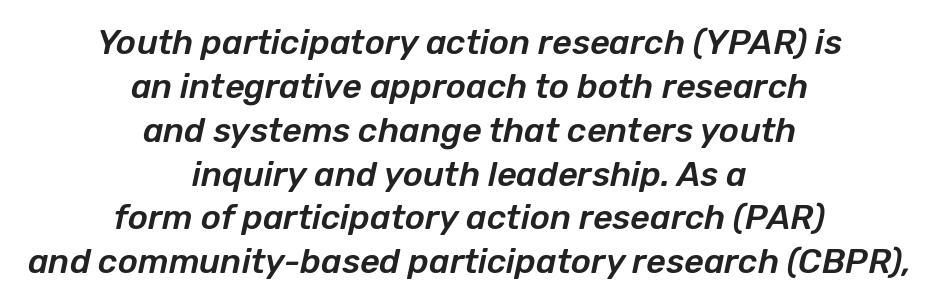
The image shows 34 px text type, italic (leaning right); set centered, normal line spacing (1.29x), normal letter spacing, not underlined; low stroke contrast and a medium x-height.
